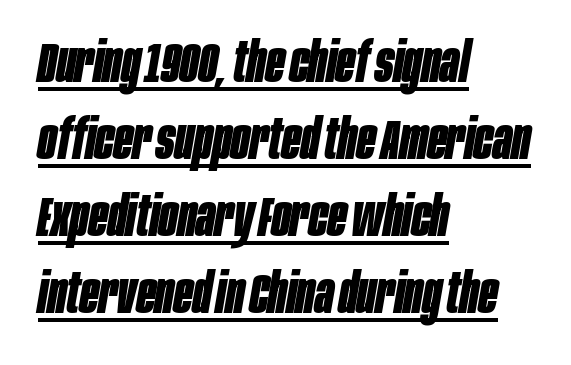
{"italic": "yes", "lean": "right", "slant_degrees": 10, "bold": "yes", "weight": "bold", "width": "condensed", "stroke_contrast": "low", "x_height": "large", "monospaced": "no", "underline": "yes", "align": "left", "line_spacing": "normal", "line_spacing_ratio": 1.4, "letter_spacing": "normal", "letter_spacing_em": 0.0, "glyph_px": 55}
